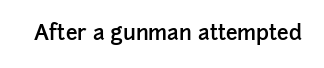
Typesetter's note: demi weight, one step under bold. The specimen omits any rule beneath the text block's lines. Is there any slant? The stems are plumb. Does extra space separate the letters? No, they use regular spacing.
